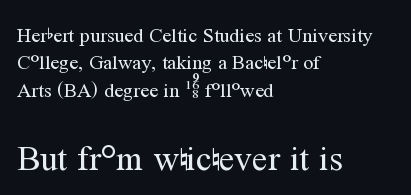
The image shows 35 px regular-weight serif type, upright; set left-aligned, normal line spacing (1.37x), normal letter spacing, not underlined; the second (bottom) block is 1.75x larger; medium stroke contrast and a medium x-height.
